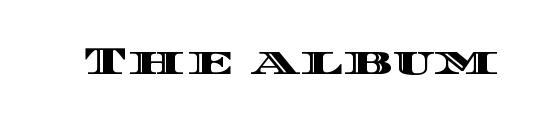
{"italic": "no", "width": "wide", "x_height": "large", "monospaced": "no", "underline": "no", "letter_spacing": "normal", "letter_spacing_em": 0.0, "glyph_px": 40}
